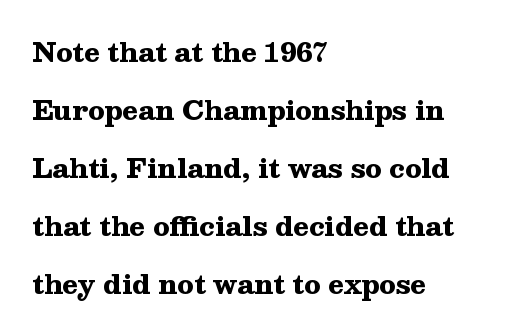
{"italic": "no", "bold": "yes", "underline": "no", "align": "left", "line_spacing": "loose", "line_spacing_ratio": 2.23, "letter_spacing": "normal", "letter_spacing_em": 0.0, "glyph_px": 26}
